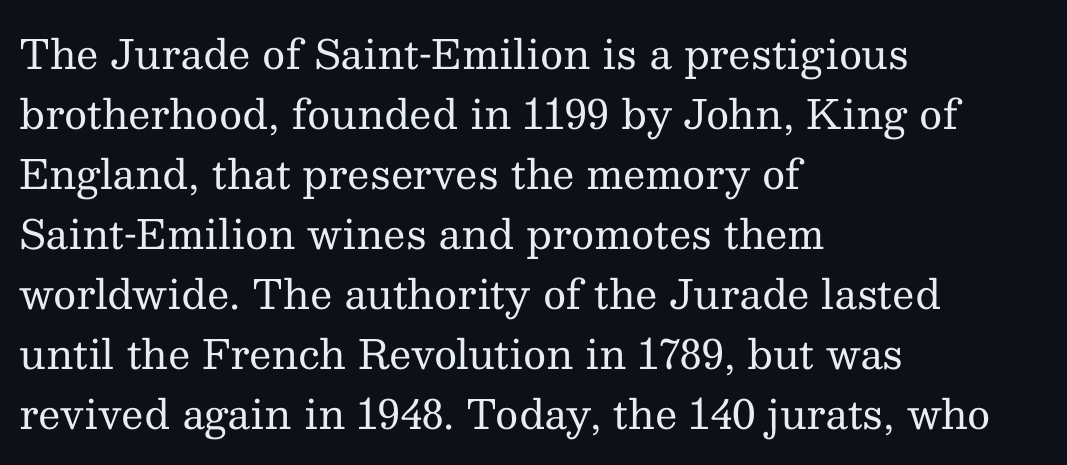
The image shows 40 px regular-weight serif type, upright; set left-aligned, normal line spacing (1.5x), normal letter spacing, not underlined; medium stroke contrast and a medium x-height.
